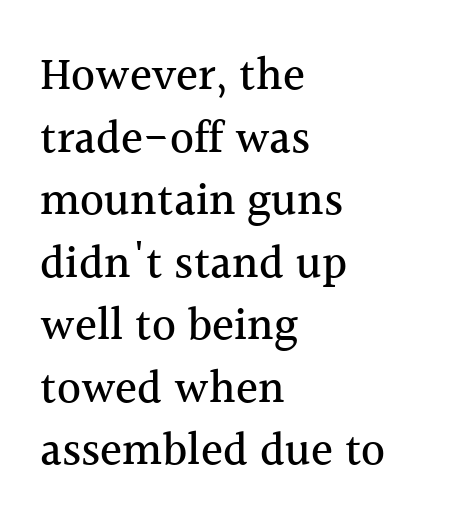
The image shows 46 px serif type, upright; set left-aligned, normal line spacing (1.36x), normal letter spacing, not underlined; a medium x-height.
